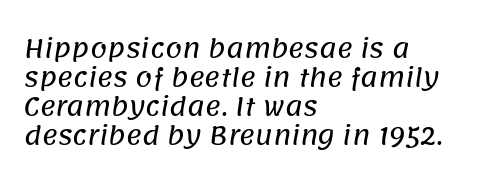
{"underline": "no", "align": "left", "line_spacing_ratio": 1.21, "letter_spacing": "normal", "letter_spacing_em": 0.0, "glyph_px": 24}
